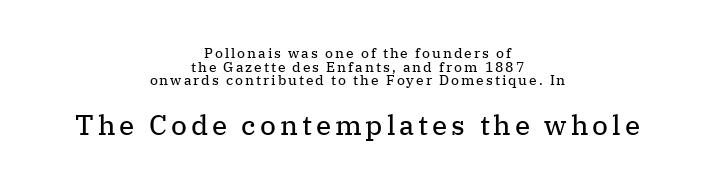
Looks like regular typesetting: each glyph gets only the width it needs. Leftover space on each line is divided equally before and after the words. Tall strokes in this sample are plumb rather than angled. Each stroke keeps to a modest, everyday thickness or less. Old-style or modern, the face here clearly has serifs. The block sitting lower on the canvas is the one with enlarged characters.
